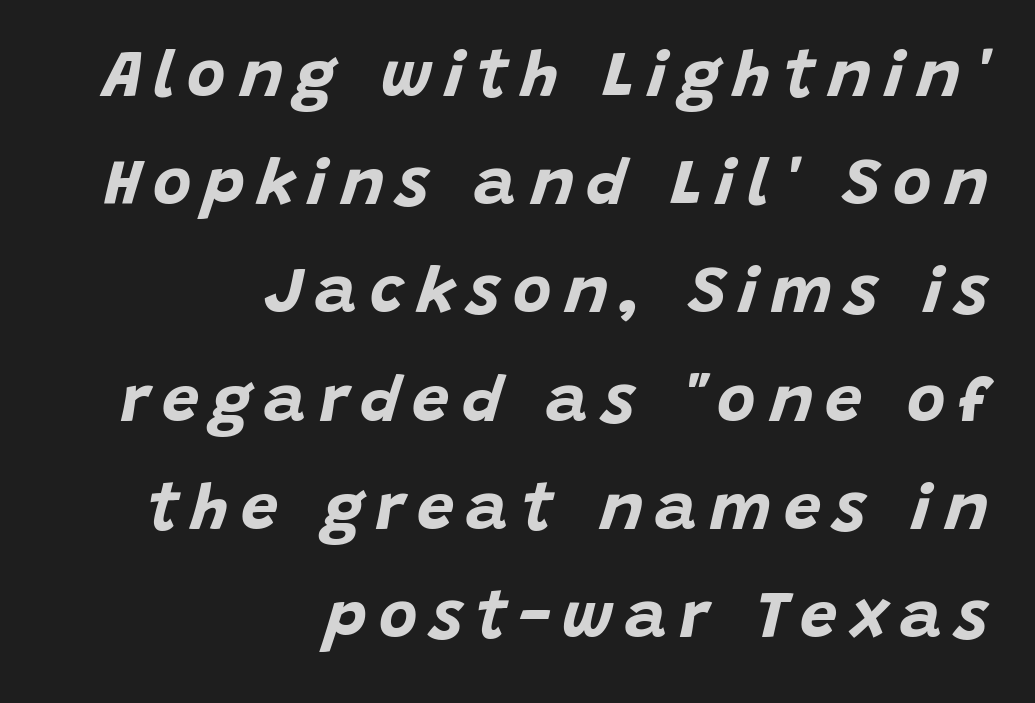
Q: Is the text bold? A: Yes.
Q: Is the text italic (slanted)? A: Yes, it leans right by about 15 degrees.
Q: Is the text underlined? A: No.
Q: How is the paragraph aligned? A: Right-aligned.
Q: Is the spacing between lines tight, normal or loose? A: Normal.
Q: Width (condensed, normal, or wide)? A: Normal.
Q: Stroke contrast? A: Low.
Q: x-height? A: Large.
Q: Monospaced? A: No.
